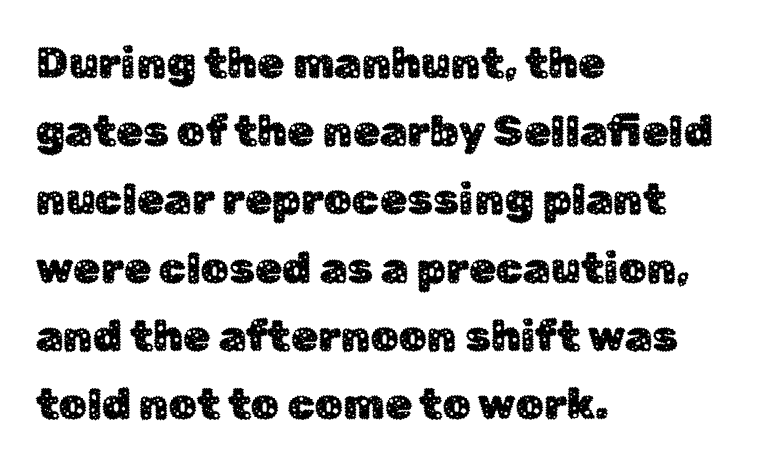
{"serif": "no", "italic": "no", "width": "normal", "stroke_contrast": "low", "x_height": "medium", "monospaced": "no", "underline": "no", "align": "left", "line_spacing": "normal", "line_spacing_ratio": 1.55, "letter_spacing": "normal", "letter_spacing_em": 0.0, "glyph_px": 44}
